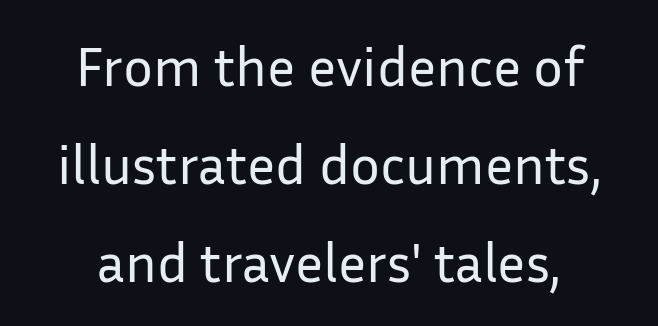
The baseline area is clear. In terms of posture, this sample is upright. Is the letter spacing exaggerated? No — it looks like the ordinary default. The glyphs in this specimen are sans serif.
